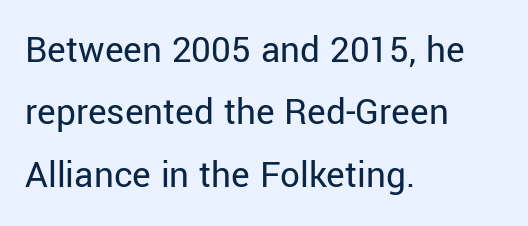
{"serif": "no", "italic": "no", "bold": "no", "weight": "regular", "width": "normal", "stroke_contrast": "low", "x_height": "medium", "monospaced": "no", "underline": "no", "align": "left", "line_spacing": "normal", "line_spacing_ratio": 1.6, "letter_spacing": "normal", "letter_spacing_em": 0.0, "glyph_px": 39}
